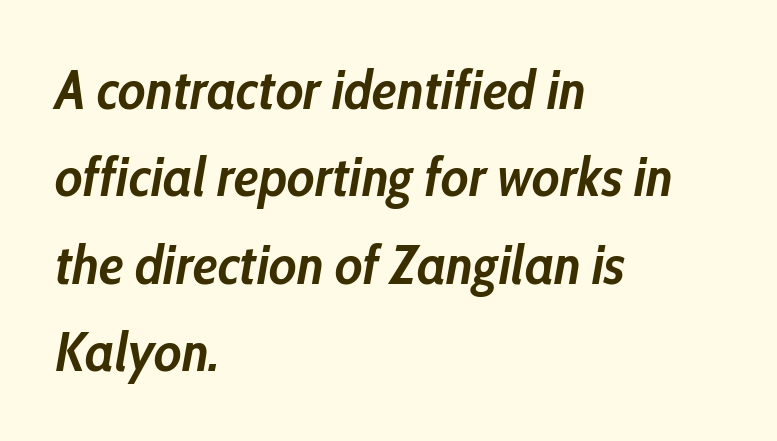
Q: Is the text bold? A: Yes.
Q: Is the text italic (slanted)? A: Yes, it leans right by about 10 degrees.
Q: Is the text underlined? A: No.
Q: How is the paragraph aligned? A: Left-aligned.
Q: Is the spacing between letters normal or unusually wide? A: Normal.
Q: Is the spacing between lines tight, normal or loose? A: Normal.
Q: Width (condensed, normal, or wide)? A: Condensed.
Q: Stroke contrast? A: Low.
Q: x-height? A: Medium.
Q: Monospaced? A: No.
